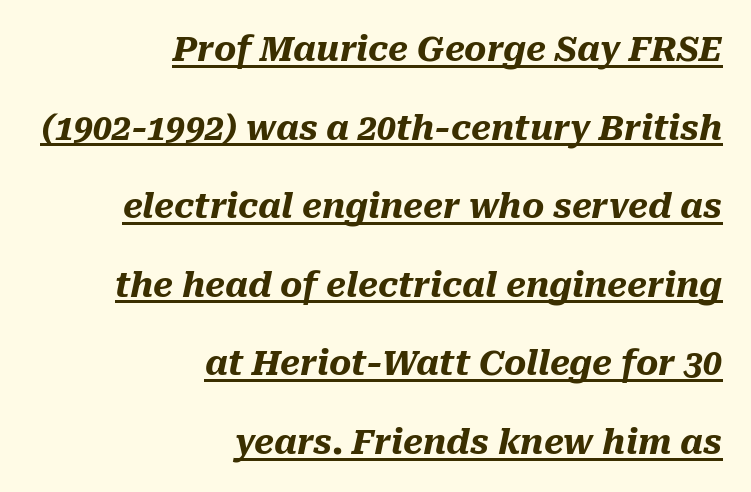
The image shows 34 px heavy type, italic (leaning right); set right-aligned, loose line spacing (2.31x), normal letter spacing, underlined; medium stroke contrast and a medium x-height.
